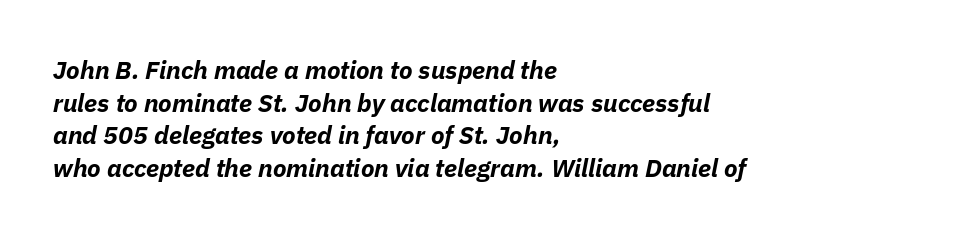
Heavy, bold letterforms. This sample uses an oblique cut, with every glyph tilted off the vertical. Glyph-to-glyph distance matches everyday printed text. A normal amount of white space separates one row of letters from the next.
